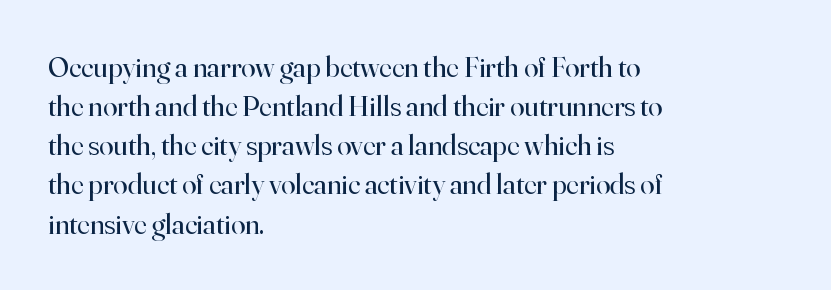
The image shows 29 px regular-weight serif type, upright; set left-aligned, normal line spacing (1.35x), normal letter spacing, not underlined; high stroke contrast and a small x-height.
